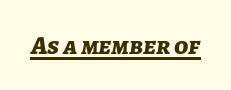
Students, note that the glyphs here touch the page at normal intervals. Quick note: underline on. Every letter is thick-stroked: bold, no question. Slant detected: the letters are inclined.
